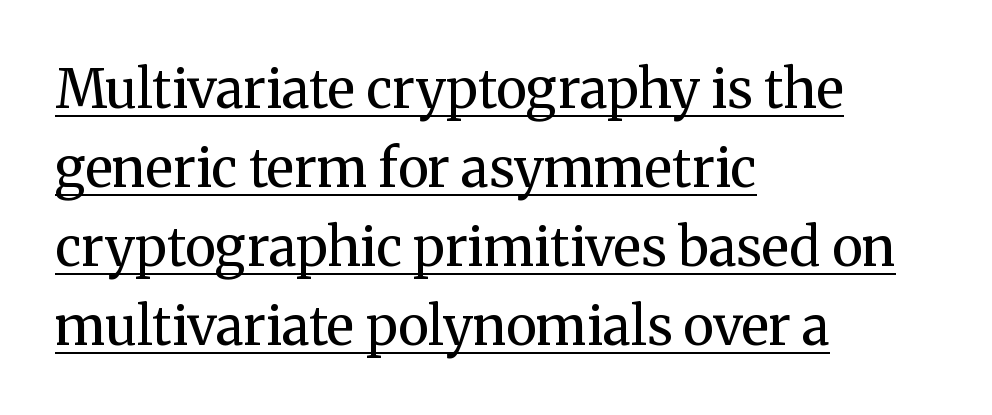
A roman cut, with each character standing at attention. No letter is thick-stroked: the sample isn't bold. The rendering anchors every line to the left-hand side. The letters advance in unequal steps, a hallmark of proportional type. You can tell from the footed stems that serif type was used.
